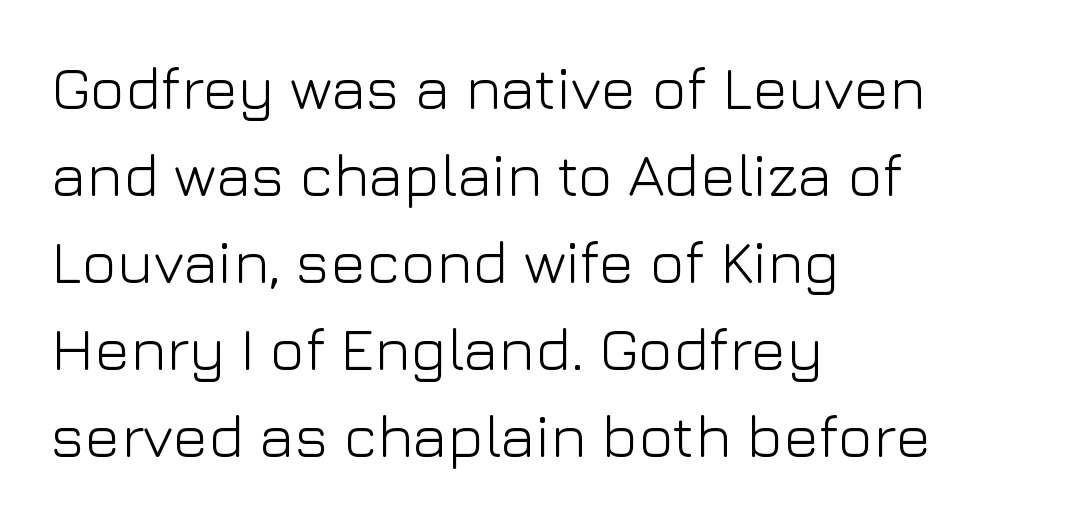
Observe the absence of serifs on each vertical stroke in this sample. Spacing verdict: proportional, widths tailored to each character. The typesetting does not lean heavy: it is not bold. The type sits square on the baseline with zero lean.
